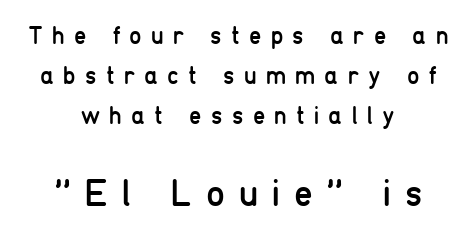
Posture: vertical. You could not count columns in this text — the font is proportionally spaced. The typeface has the unassuming heft of standard copy or less. The letterforms stand isolated, each surrounded by extra space. These lines stack symmetrically, like a column narrowing and widening about its center.
